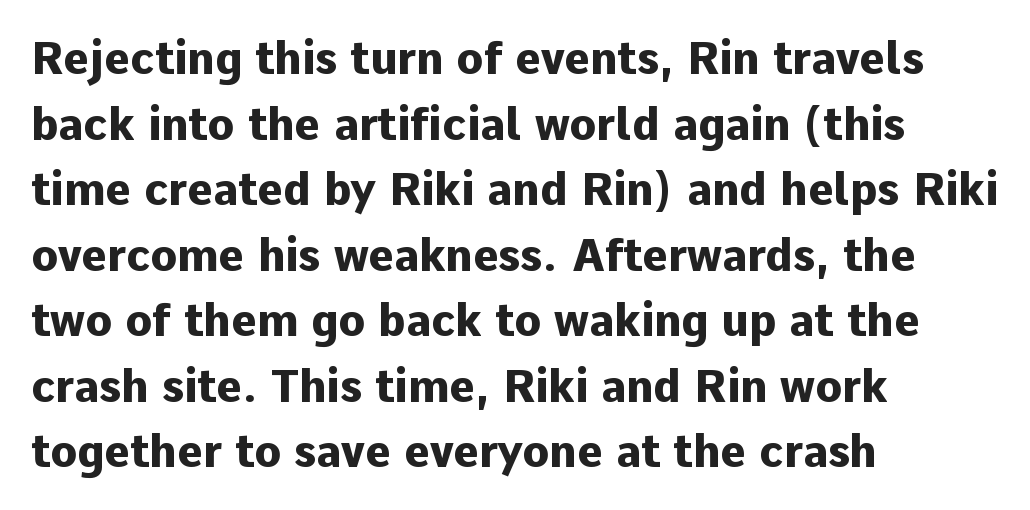
The image shows 44 px heavy sans-serif type, upright; set left-aligned, normal line spacing (1.49x), normal letter spacing, not underlined; low stroke contrast and a medium x-height.
